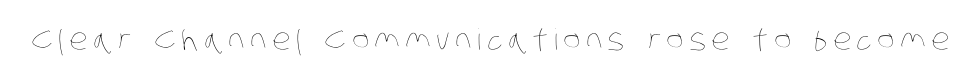
{"bold": "no", "weight": "thin", "width": "condensed", "stroke_contrast": "low", "x_height": "large", "monospaced": "no", "underline": "no", "glyph_px": 29}
